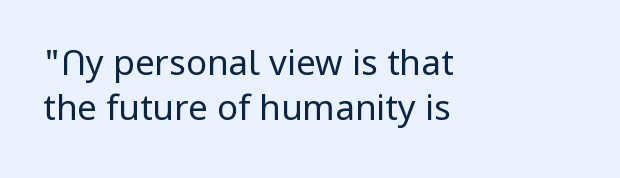
The image shows 35 px regular-weight sans-serif type, upright; set left-aligned, normal line spacing (1.28x), normal letter spacing, not underlined; low stroke contrast and a medium x-height.
